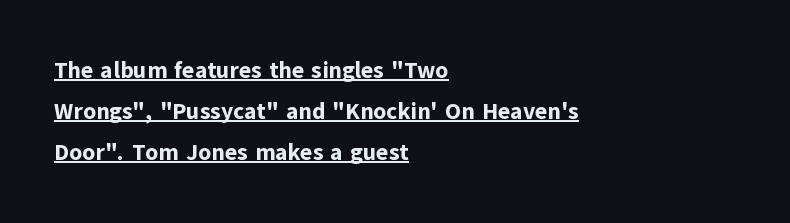
Pretty heavy lettering here — definitely bold. Standard letterfit; no display-style spreading of the glyphs. Like a heading marked for emphasis, these lines bear an underscore. These lines were composed using upright roman letters. In CSS terms this would be text-align: left.
